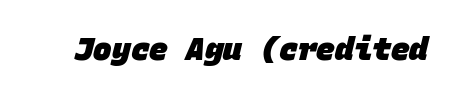
The image shows 31 px heavy sans-serif type, monospaced; set normal letter spacing, not underlined; low stroke contrast and a large x-height.
